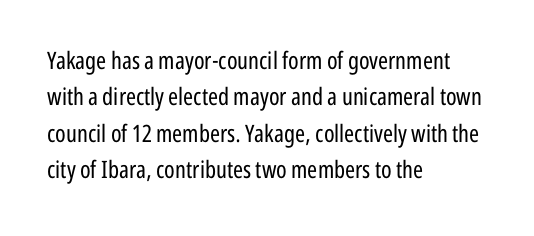
The image shows 24 px text type, upright; set left-aligned, normal line spacing (1.52x), normal letter spacing, not underlined.
